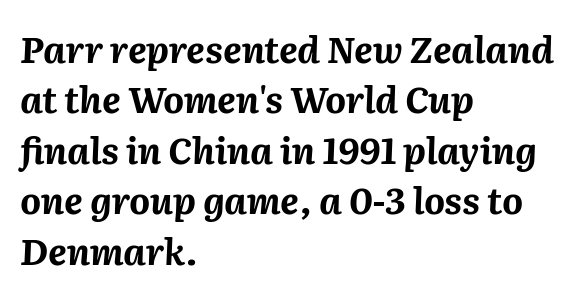
Q: Is the text bold? A: Yes.
Q: Is the text italic (slanted)? A: Yes, it leans right by about 2 degrees.
Q: Is the text underlined? A: No.
Q: How is the paragraph aligned? A: Left-aligned.
Q: Is the spacing between letters normal or unusually wide? A: Normal.
Q: Is the spacing between lines tight, normal or loose? A: Normal.
Q: Width (condensed, normal, or wide)? A: Normal.
Q: Stroke contrast? A: Medium.
Q: x-height? A: Medium.
Q: Monospaced? A: No.
